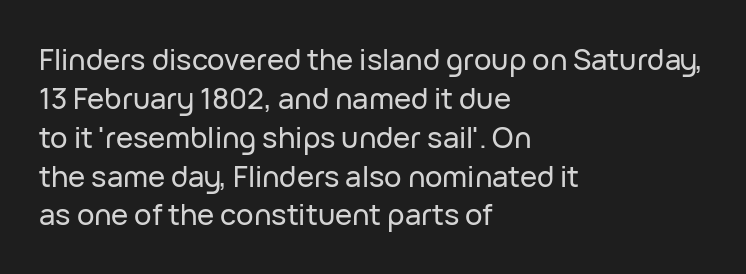
The image shows 29 px sans-serif type, upright; set left-aligned, normal line spacing (1.34x), normal letter spacing, not underlined; low stroke contrast and a medium x-height.
